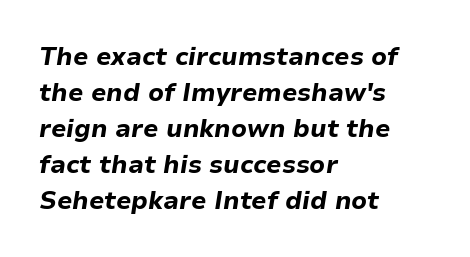
Q: Is the text bold? A: Yes.
Q: Is the text italic (slanted)? A: Yes, it leans right by about 9 degrees.
Q: Is the text underlined? A: No.
Q: How is the paragraph aligned? A: Left-aligned.
Q: Is the spacing between letters normal or unusually wide? A: Normal.
Q: Is the spacing between lines tight, normal or loose? A: Normal.
